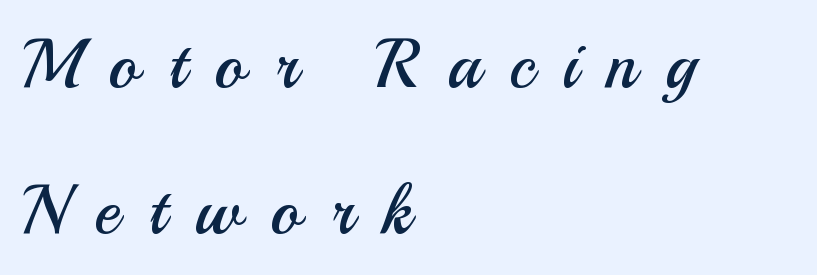
{"serif": "no", "bold": "no", "weight": "regular", "width": "normal", "stroke_contrast": "medium", "x_height": "small", "monospaced": "no", "underline": "no", "align": "left", "line_spacing": "loose", "line_spacing_ratio": 2.11, "letter_spacing": "wide", "letter_spacing_em": 0.42, "glyph_px": 69}
